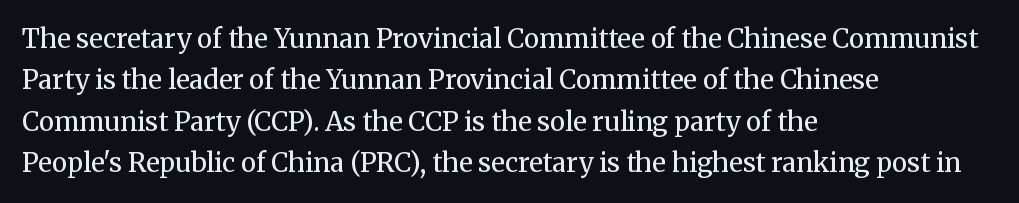
Each stroke keeps to a modest, everyday thickness or less. Whoever set this chose a conventional vertical rhythm. Caption: multi-line text, flush left, ragged right. Underlining? Definitely not there.
